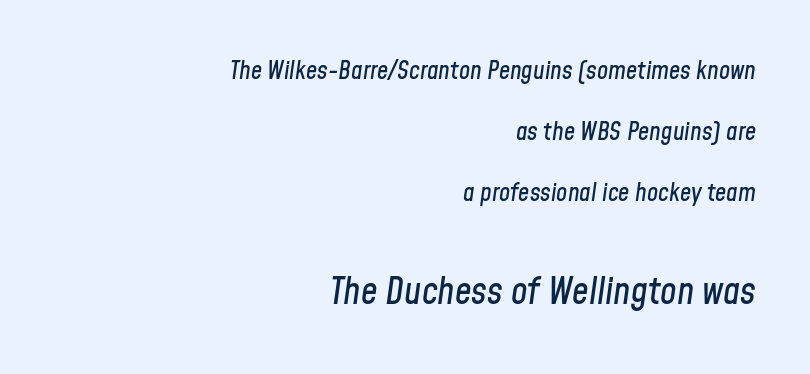
{"italic": "yes", "lean": "right", "slant_degrees": 8, "width": "condensed", "stroke_contrast": "low", "x_height": "medium", "monospaced": "no", "underline": "no", "align": "right", "line_spacing": "loose", "line_spacing_ratio": 2.45, "letter_spacing": "normal", "letter_spacing_em": 0.0, "larger_block": "second", "size_ratio": 1.48, "glyph_px": 37}
